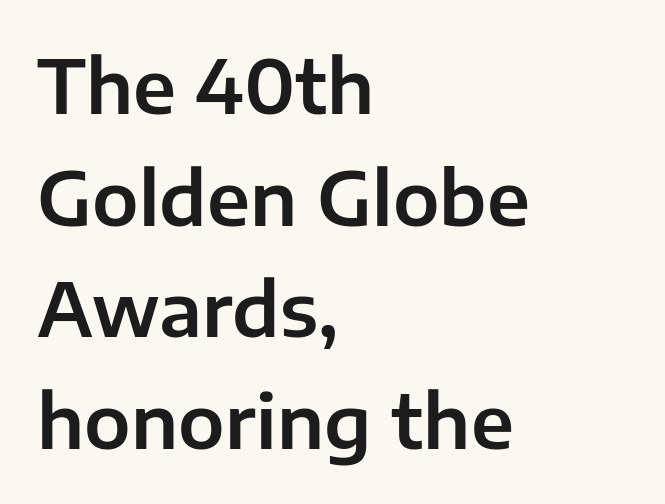
Q: Is the text italic (slanted)? A: No, it is upright.
Q: Is the typeface a serif or a sans-serif typeface? A: Sans-serif.
Q: Is the text underlined? A: No.
Q: How is the paragraph aligned? A: Left-aligned.
Q: Is the spacing between letters normal or unusually wide? A: Normal.
Q: Is the spacing between lines tight, normal or loose? A: Normal.
Q: Width (condensed, normal, or wide)? A: Normal.
Q: Stroke contrast? A: Low.
Q: x-height? A: Medium.
Q: Monospaced? A: No.
